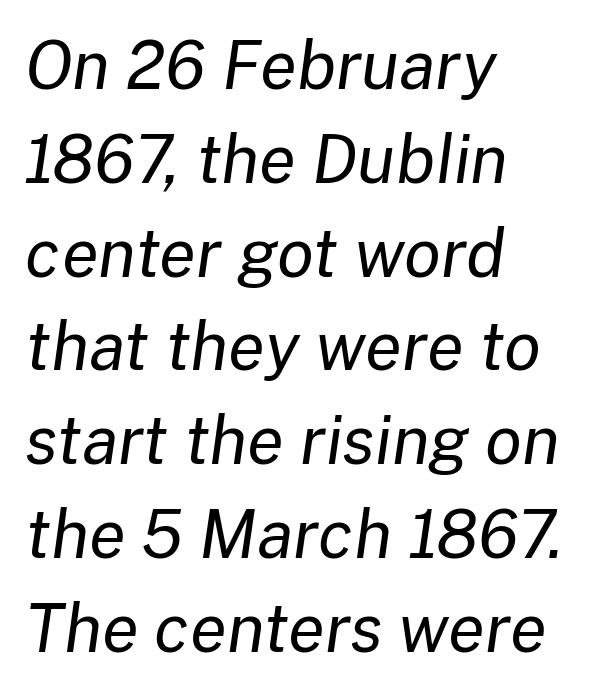
Q: Is the text bold? A: No.
Q: Is the text italic (slanted)? A: Yes, it leans right by about 8 degrees.
Q: Is the text underlined? A: No.
Q: How is the paragraph aligned? A: Left-aligned.
Q: Is the spacing between letters normal or unusually wide? A: Normal.
Q: Is the spacing between lines tight, normal or loose? A: Normal.
Q: Width (condensed, normal, or wide)? A: Normal.
Q: Stroke contrast? A: Low.
Q: x-height? A: Medium.
Q: Monospaced? A: No.
